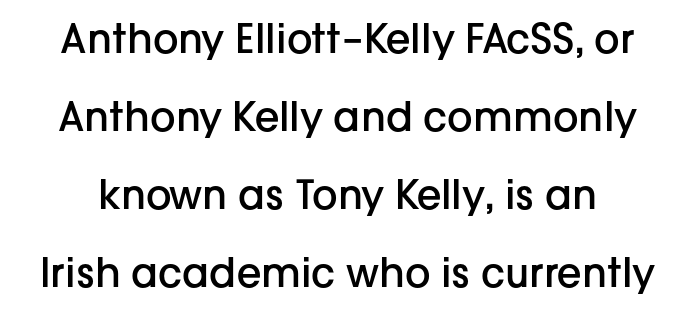
I'd call this a sans setting — the letters go barefoot. These lines were composed using upright roman letters. In terms of leading, this rendering errs on the spacious side. The letters sit at their default tracking, neither squeezed nor spread. Underline: absent. Do the characters align in a grid? No, the font is proportional.
